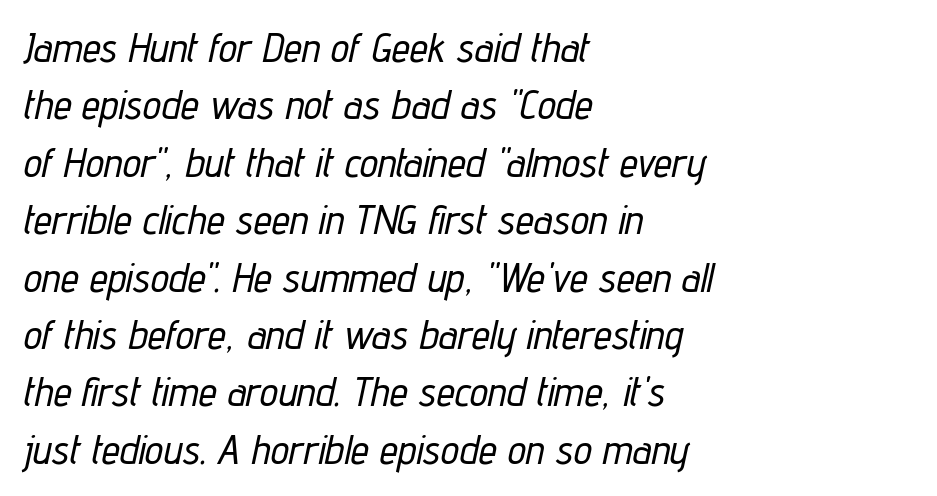
You could not count columns in this text — the font is proportionally spaced. Honestly, there is no underline to notice here at all. Horizontal bands of white between lines are of average thickness. There's an unmistakable incline to the writing here. A classic flush-left, rag-right setting is used for this passage. Default kerning and tracking; the words read as compact shapes.
